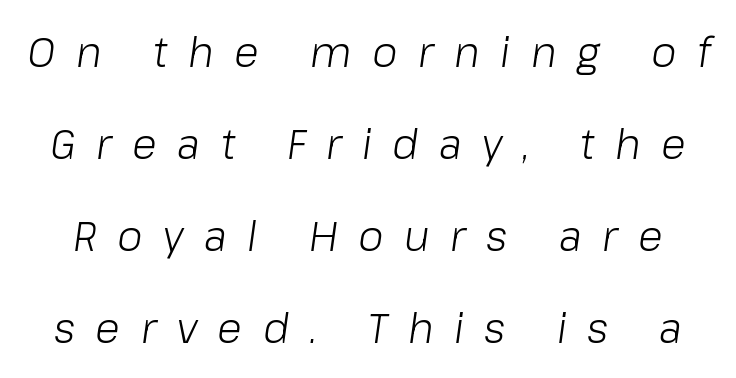
{"italic": "yes", "lean": "right", "slant_degrees": 8, "bold": "no", "weight": "light", "width": "normal", "stroke_contrast": "low", "x_height": "medium", "monospaced": "no", "underline": "no", "line_spacing": "loose", "line_spacing_ratio": 2.24, "letter_spacing": "wide", "letter_spacing_em": 0.5, "glyph_px": 41}
